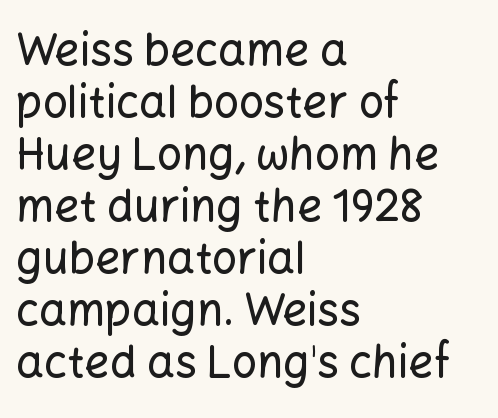
The image shows 44 px sans-serif type, upright; set left-aligned, line spacing 1.18x, normal letter spacing, not underlined; low stroke contrast and a medium x-height.
